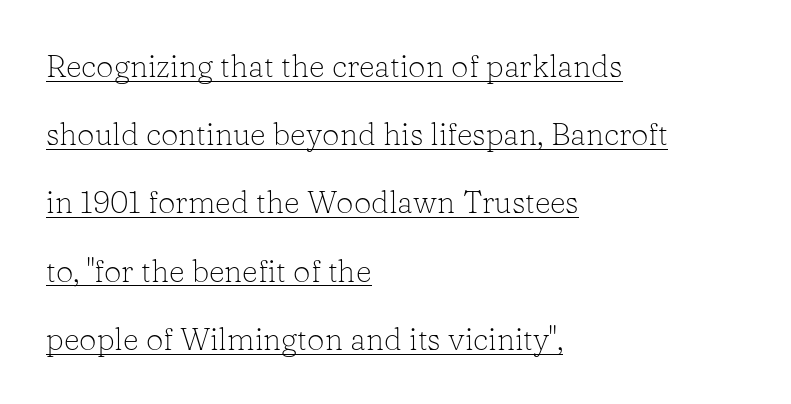
Q: Is the text bold? A: No.
Q: Is the text italic (slanted)? A: No, it is upright.
Q: Is the typeface a serif or a sans-serif typeface? A: Serif.
Q: Is the text underlined? A: Yes.
Q: How is the paragraph aligned? A: Left-aligned.
Q: Is the spacing between letters normal or unusually wide? A: Normal.
Q: Is the spacing between lines tight, normal or loose? A: Loose.
Q: Width (condensed, normal, or wide)? A: Normal.
Q: Stroke contrast? A: Low.
Q: x-height? A: Medium.
Q: Monospaced? A: No.
